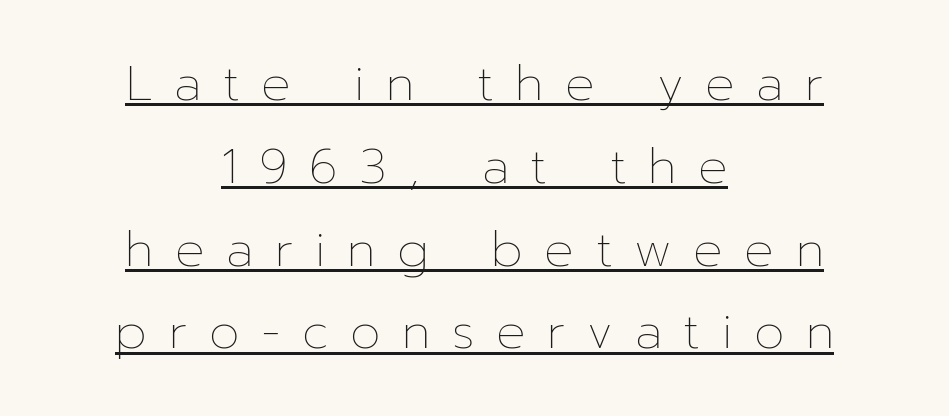
{"italic": "no", "bold": "no", "weight": "thin", "width": "normal", "stroke_contrast": "low", "x_height": "medium", "monospaced": "no", "underline": "yes", "align": "center", "line_spacing": "normal", "line_spacing_ratio": 1.69, "letter_spacing": "wide", "letter_spacing_em": 0.44, "glyph_px": 49}
